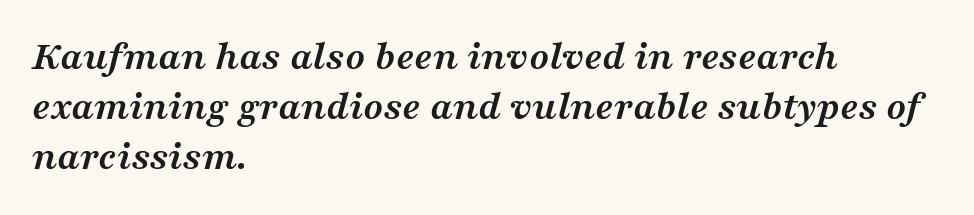
The image shows 41 px semibold, wide serif type, italic (leaning right); set left-aligned, line spacing 1.22x, normal letter spacing, not underlined; medium stroke contrast and a medium x-height.
